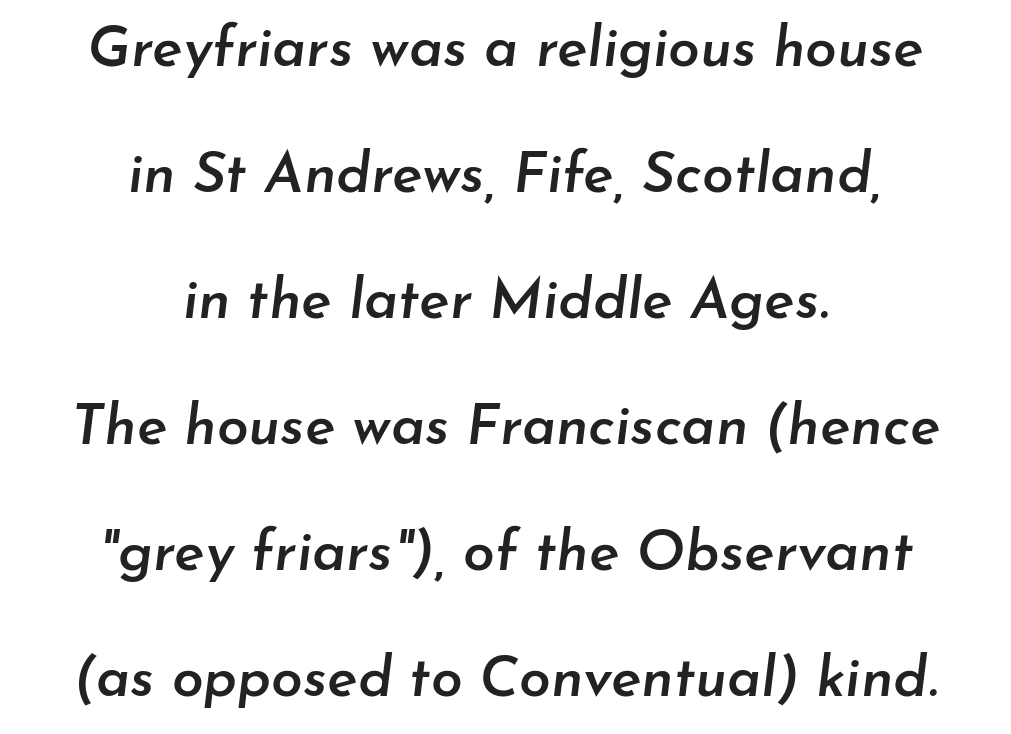
{"italic": "yes", "lean": "right", "slant_degrees": 7, "bold": "semi", "weight": "semibold", "width": "normal", "stroke_contrast": "low", "x_height": "small", "monospaced": "no", "underline": "no", "align": "center", "line_spacing": "loose", "line_spacing_ratio": 2.21, "letter_spacing": "normal", "letter_spacing_em": 0.0, "glyph_px": 57}
